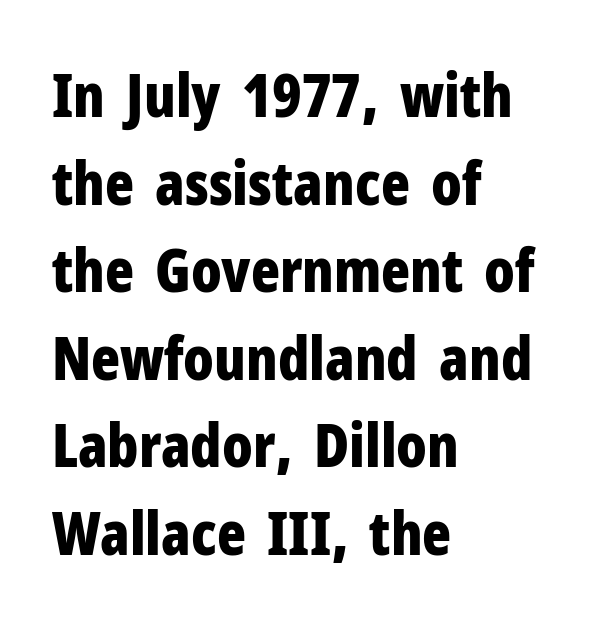
The type is set solid horizontally, with unmodified tracking. The specimen reads as upright at a glance. Note the varied advance widths — an 'i' is clearly narrower than an 'm'. The characters look thick and weighty, a clear bold.
